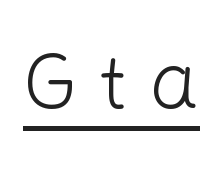
The image shows 79 px light sans-serif type, upright; set unusually wide letter spacing (+0.26 em), underlined; low stroke contrast and a medium x-height.
